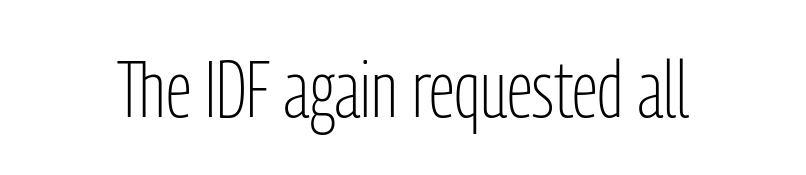
Q: Is the text bold? A: No.
Q: Is the text italic (slanted)? A: No, it is upright.
Q: Is the typeface a serif or a sans-serif typeface? A: Sans-serif.
Q: Is the text underlined? A: No.
Q: Is the spacing between letters normal or unusually wide? A: Normal.
Q: Width (condensed, normal, or wide)? A: Condensed.
Q: Stroke contrast? A: Low.
Q: x-height? A: Medium.
Q: Monospaced? A: No.
